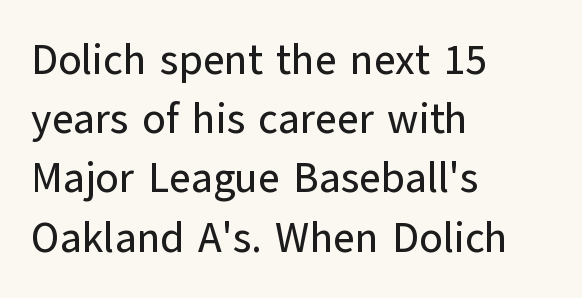
Q: Is the text italic (slanted)? A: No, it is upright.
Q: Is the typeface a serif or a sans-serif typeface? A: Sans-serif.
Q: Is the text underlined? A: No.
Q: How is the paragraph aligned? A: Left-aligned.
Q: Is the spacing between letters normal or unusually wide? A: Normal.
Q: Is the spacing between lines tight, normal or loose? A: Normal.
Q: Width (condensed, normal, or wide)? A: Normal.
Q: Stroke contrast? A: Low.
Q: x-height? A: Medium.
Q: Monospaced? A: No.
